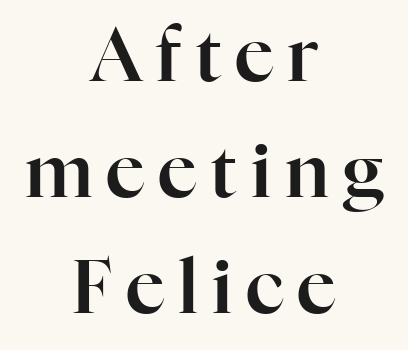
{"serif": "yes", "italic": "no", "width": "normal", "stroke_contrast": "high", "x_height": "medium", "monospaced": "no", "underline": "no", "align": "center", "line_spacing": "normal", "line_spacing_ratio": 1.55, "glyph_px": 75}
